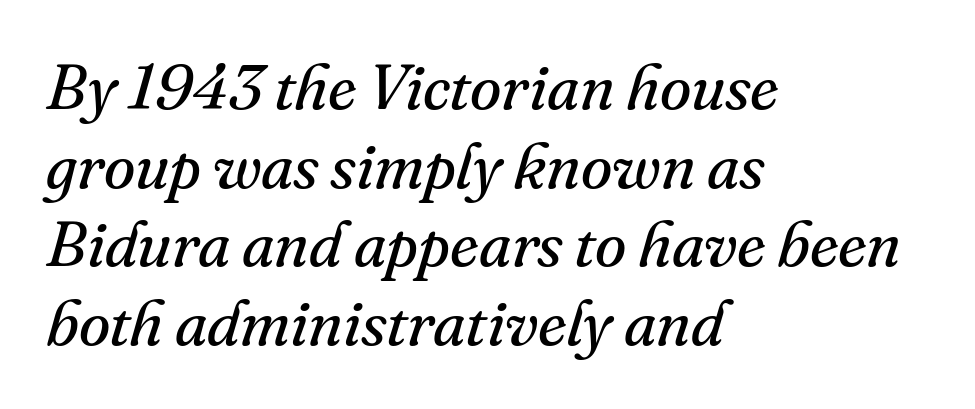
The image shows 64 px regular-weight serif type, italic (leaning right); set left-aligned, line spacing 1.23x, normal letter spacing, not underlined; medium stroke contrast and a small x-height.
